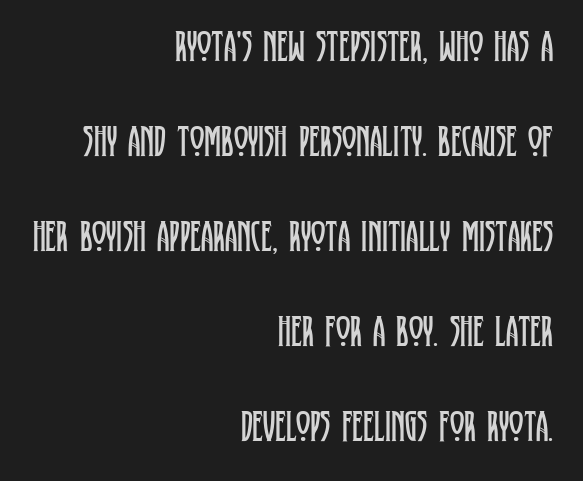
{"serif": "yes", "italic": "no", "bold": "no", "weight": "regular", "width": "condensed", "stroke_contrast": "low", "x_height": "large", "monospaced": "no", "underline": "no", "align": "right", "line_spacing": "loose", "line_spacing_ratio": 2.16, "letter_spacing": "normal", "letter_spacing_em": 0.0, "glyph_px": 44}
